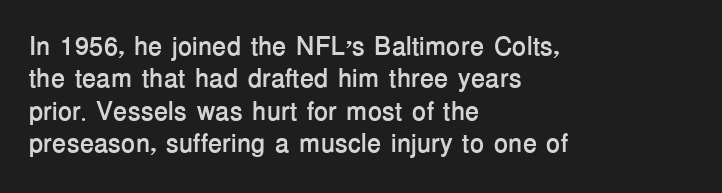
Q: Is the text bold? A: Yes.
Q: Is the text italic (slanted)? A: No, it is upright.
Q: Is the text underlined? A: No.
Q: How is the paragraph aligned? A: Left-aligned.
Q: Is the spacing between letters normal or unusually wide? A: Normal.
Q: Is the spacing between lines tight, normal or loose? A: Normal.
